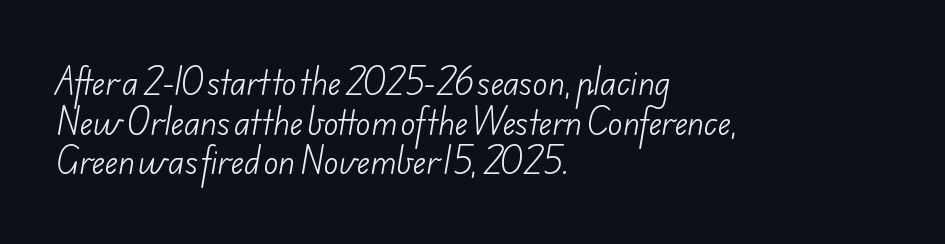
Q: Is the text bold? A: No.
Q: Is the typeface a serif or a sans-serif typeface? A: Sans-serif.
Q: Is the text underlined? A: No.
Q: How is the paragraph aligned? A: Left-aligned.
Q: Is the spacing between letters normal or unusually wide? A: Normal.
Q: Is the spacing between lines tight, normal or loose? A: Normal.
Q: Width (condensed, normal, or wide)? A: Normal.
Q: Stroke contrast? A: Low.
Q: x-height? A: Small.
Q: Monospaced? A: No.
